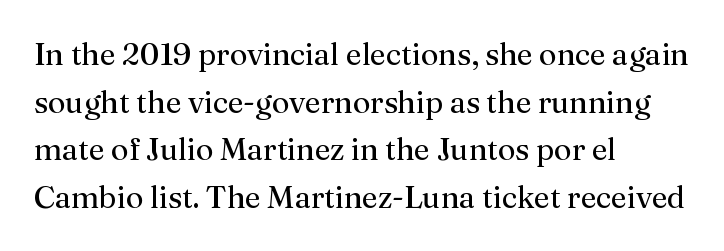
{"serif": "yes", "italic": "no", "bold": "no", "weight": "regular", "width": "normal", "stroke_contrast": "medium", "x_height": "medium", "monospaced": "no", "underline": "no", "align": "left", "line_spacing": "normal", "line_spacing_ratio": 1.54, "letter_spacing": "normal", "letter_spacing_em": 0.0, "glyph_px": 31}
